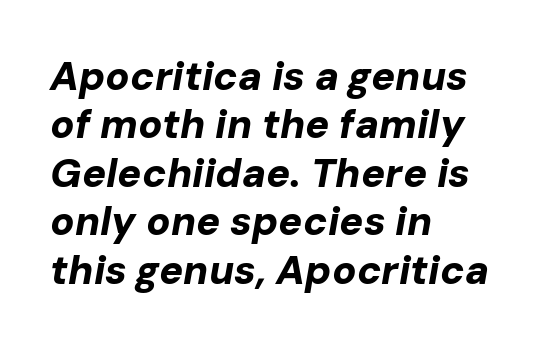
Q: Is the text bold? A: Yes.
Q: Is the text italic (slanted)? A: Yes, it leans right by about 10 degrees.
Q: Is the text underlined? A: No.
Q: How is the paragraph aligned? A: Left-aligned.
Q: Is the spacing between letters normal or unusually wide? A: Normal.
Q: Width (condensed, normal, or wide)? A: Normal.
Q: Stroke contrast? A: Low.
Q: x-height? A: Medium.
Q: Monospaced? A: No.
